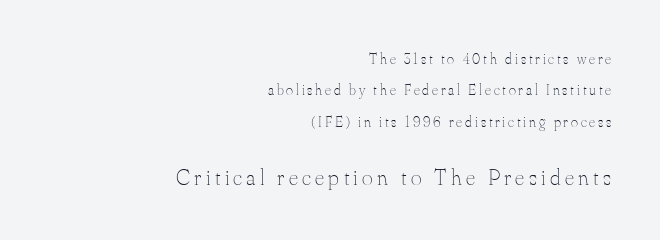
{"italic": "no", "bold": "no", "underline": "no", "align": "right", "line_spacing": "loose", "line_spacing_ratio": 2.1, "larger_block": "second", "size_ratio": 1.53, "glyph_px": 23}
